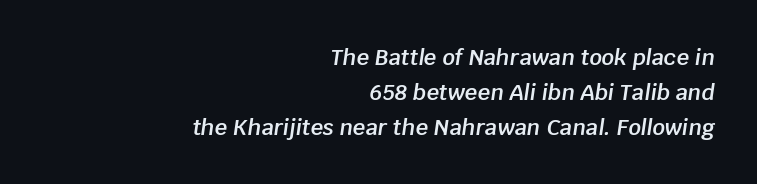
The image shows 22 px text type, italic (leaning right); set right-aligned, normal line spacing (1.58x), normal letter spacing, not underlined.
